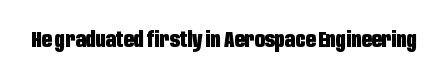
The image shows 22 px bold type, upright; set normal letter spacing, not underlined.
